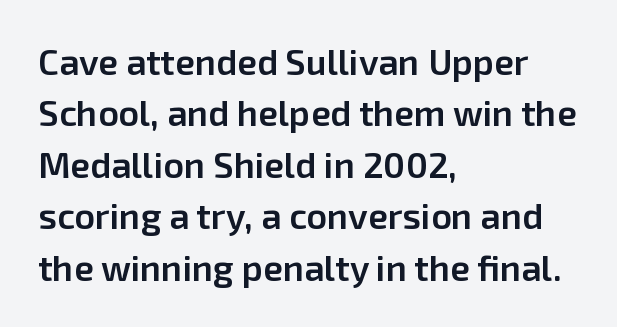
{"serif": "no", "italic": "no", "bold": "semi", "weight": "semibold", "width": "normal", "stroke_contrast": "low", "x_height": "medium", "monospaced": "no", "underline": "no", "align": "left", "line_spacing": "normal", "line_spacing_ratio": 1.43, "letter_spacing": "normal", "letter_spacing_em": 0.0, "glyph_px": 36}
